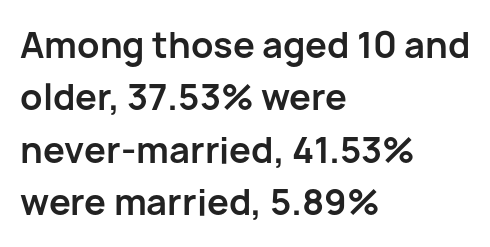
Q: Is the text bold? A: Yes.
Q: Is the text italic (slanted)? A: No, it is upright.
Q: Is the typeface a serif or a sans-serif typeface? A: Sans-serif.
Q: Is the text underlined? A: No.
Q: How is the paragraph aligned? A: Left-aligned.
Q: Is the spacing between letters normal or unusually wide? A: Normal.
Q: Is the spacing between lines tight, normal or loose? A: Normal.
Q: Width (condensed, normal, or wide)? A: Normal.
Q: Stroke contrast? A: Low.
Q: x-height? A: Medium.
Q: Monospaced? A: No.
